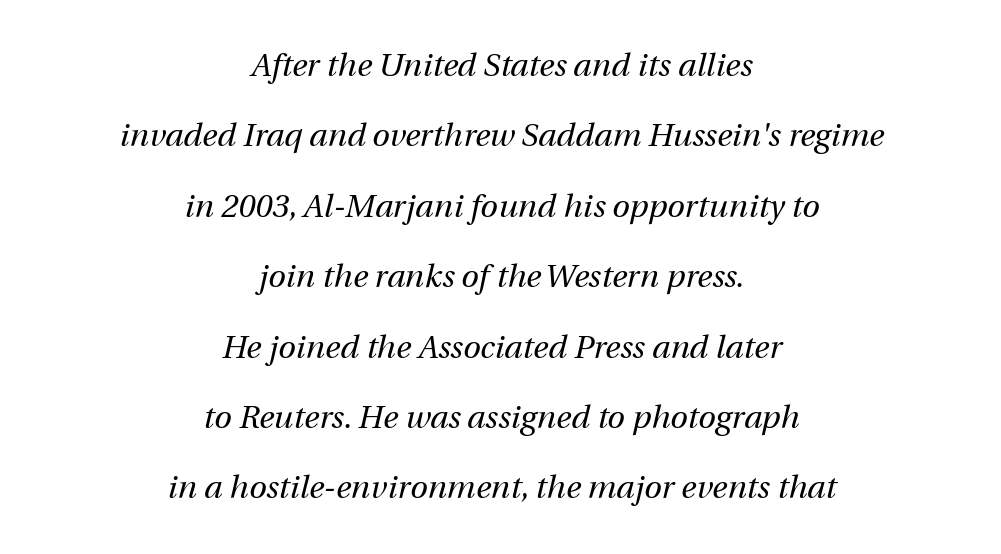
The image shows 32 px regular-weight type, italic (leaning right); set centered, loose line spacing (2.2x), normal letter spacing, not underlined; medium stroke contrast and a medium x-height.
